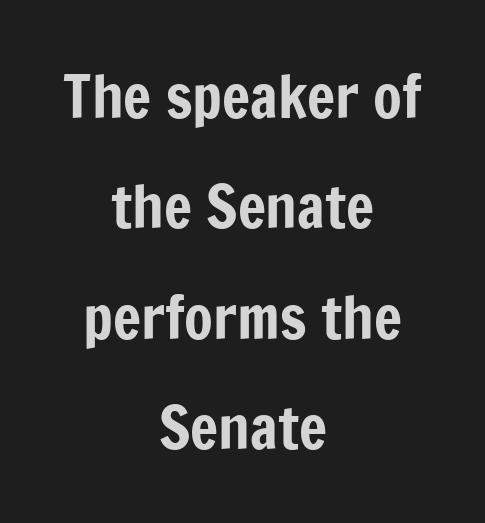
{"serif": "no", "italic": "no", "width": "condensed", "stroke_contrast": "low", "x_height": "medium", "monospaced": "no", "underline": "no", "align": "center", "line_spacing_ratio": 1.87, "letter_spacing": "normal", "letter_spacing_em": 0.0, "glyph_px": 59}
